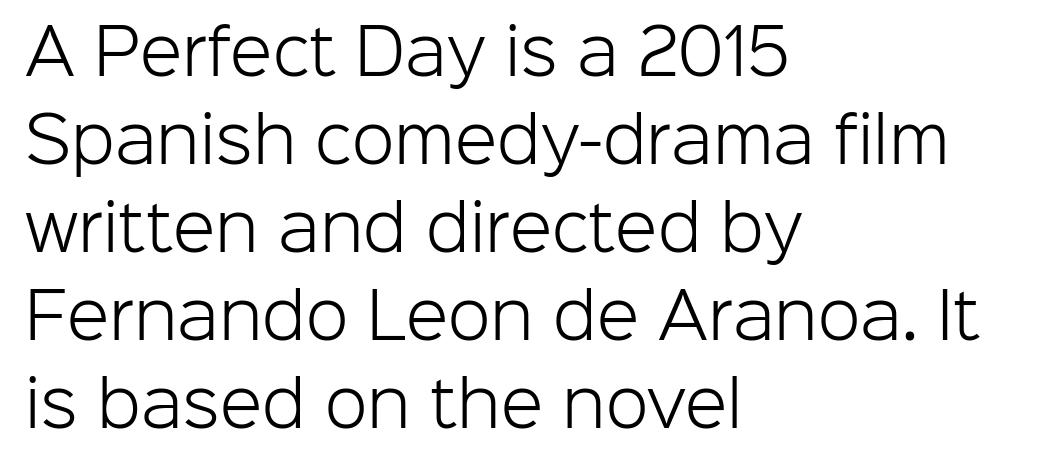
{"serif": "no", "italic": "no", "bold": "no", "weight": "light", "width": "normal", "stroke_contrast": "low", "x_height": "medium", "monospaced": "no", "underline": "no", "align": "left", "line_spacing": "normal", "line_spacing_ratio": 1.42, "letter_spacing": "normal", "letter_spacing_em": 0.0, "glyph_px": 62}
